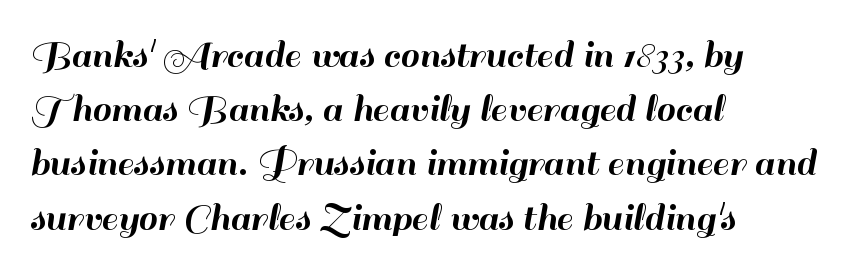
Q: Is the text italic (slanted)? A: Yes.
Q: Is the typeface a serif or a sans-serif typeface? A: Sans-serif.
Q: Is the text underlined? A: No.
Q: How is the paragraph aligned? A: Left-aligned.
Q: Is the spacing between letters normal or unusually wide? A: Normal.
Q: Is the spacing between lines tight, normal or loose? A: Normal.
Q: Width (condensed, normal, or wide)? A: Normal.
Q: Stroke contrast? A: High.
Q: x-height? A: Small.
Q: Monospaced? A: No.
